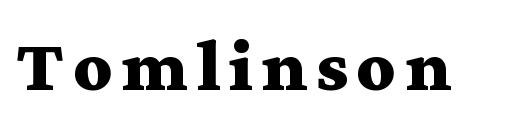
The image shows 75 px bold, wide serif type, upright; set not underlined; medium stroke contrast and a medium x-height.
